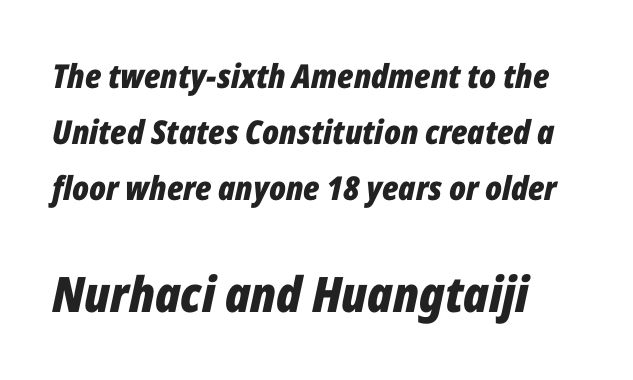
{"italic": "yes", "lean": "right", "slant_degrees": 12, "bold": "yes", "weight": "bold", "width": "condensed", "stroke_contrast": "low", "x_height": "medium", "monospaced": "no", "underline": "no", "line_spacing": "normal", "line_spacing_ratio": 1.7, "letter_spacing": "normal", "letter_spacing_em": 0.0, "larger_block": "second", "size_ratio": 1.48, "glyph_px": 49}
